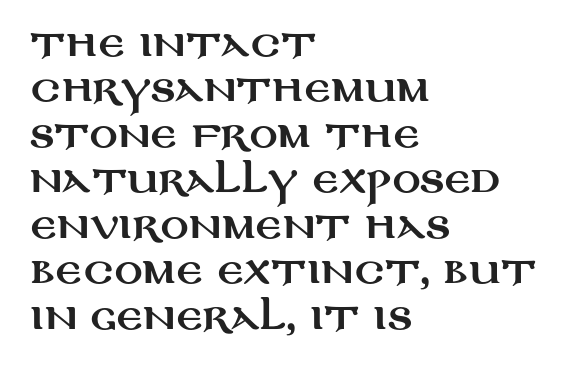
{"serif": "no", "italic": "no", "width": "wide", "stroke_contrast": "medium", "x_height": "large", "monospaced": "no", "underline": "no", "align": "left", "line_spacing": "normal", "line_spacing_ratio": 1.3, "letter_spacing": "normal", "letter_spacing_em": 0.0, "glyph_px": 35}
